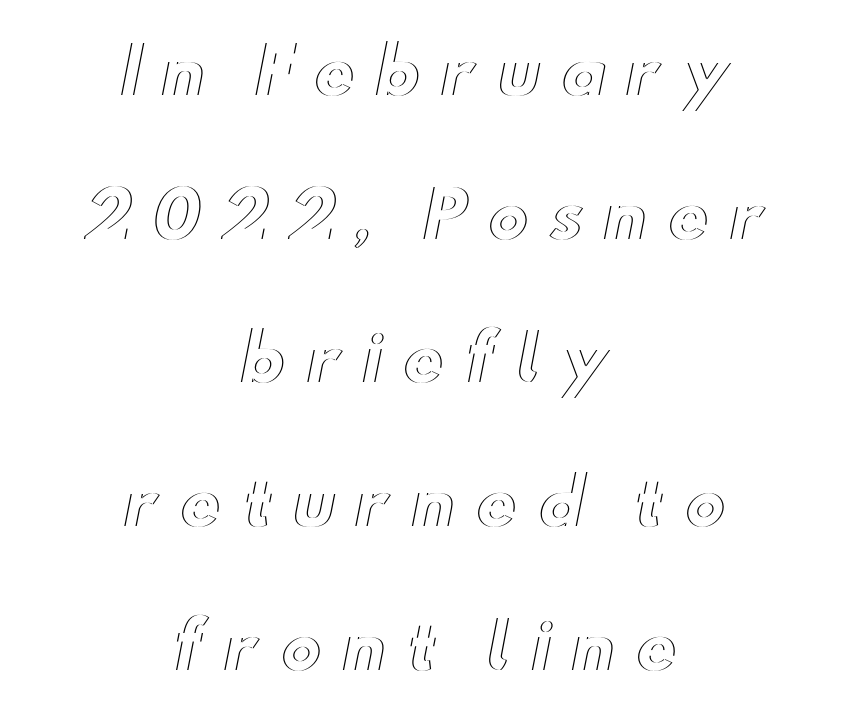
{"width": "wide", "x_height": "small", "monospaced": "no", "underline": "no", "align": "center", "line_spacing": "loose", "line_spacing_ratio": 2.28, "letter_spacing": "wide", "letter_spacing_em": 0.31, "glyph_px": 63}
